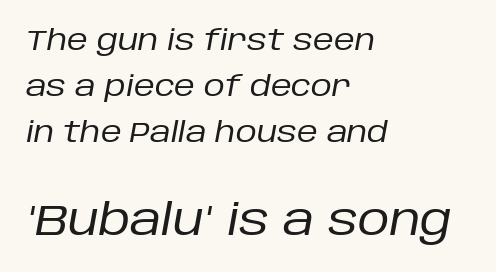
The font is comparable to plain body text, perhaps lighter. A bare baseline throughout the passage. Is the lower block the larger one? Yes — the lower block carries the bigger type. Proportional: the letters do not fall into vertical columns. Nothing unusual about the tracking: characters are spaced as the font intends.
